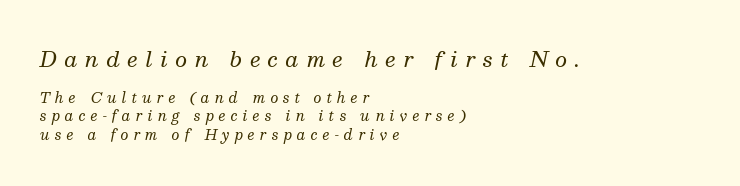
The tracking reads as deliberately expanded to a designer's eye. The paragraph shown leans on its left margin. Visually, the top section dominates because its glyphs are scaled up. The text carries the slant typical of an italic or oblique font. The rendering uses a moderate line-height, typical for paragraphs.
